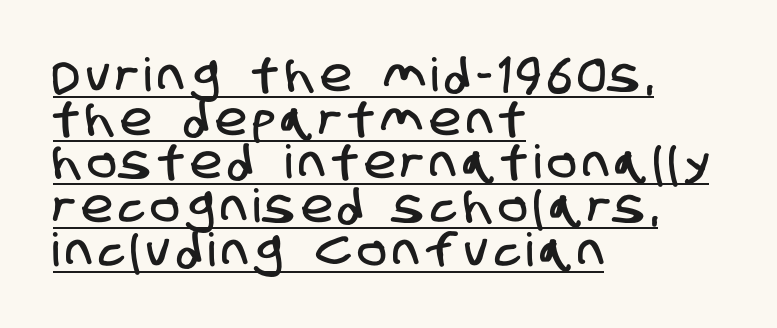
Q: Is the typeface a serif or a sans-serif typeface? A: Sans-serif.
Q: Is the text underlined? A: Yes.
Q: How is the paragraph aligned? A: Left-aligned.
Q: Is the spacing between lines tight, normal or loose? A: Tight.
Q: Width (condensed, normal, or wide)? A: Condensed.
Q: Stroke contrast? A: Low.
Q: x-height? A: Large.
Q: Monospaced? A: No.
